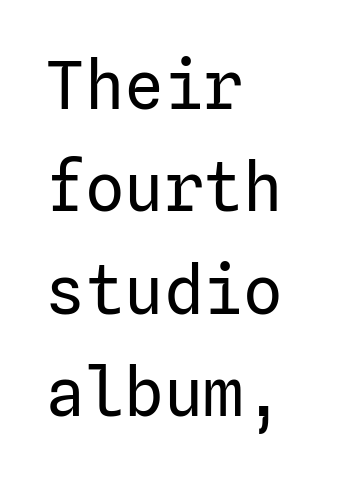
{"serif": "no", "italic": "no", "bold": "no", "weight": "regular", "width": "normal", "stroke_contrast": "low", "x_height": "medium", "underline": "no", "align": "left", "line_spacing": "normal", "line_spacing_ratio": 1.55, "letter_spacing": "normal", "letter_spacing_em": 0.0, "glyph_px": 66}
